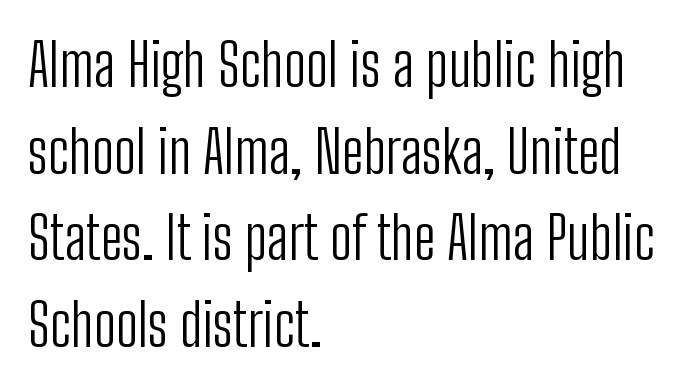
Designer's note — italics off, roman on. Unmarked baselines from the first word to the last. Is the block centered? No — it sits flush against the left margin. Heaviness? Minimal to ordinary, like unemphasized prose. Is this a fixed-width face? No — the glyphs have proportional, varying widths.
